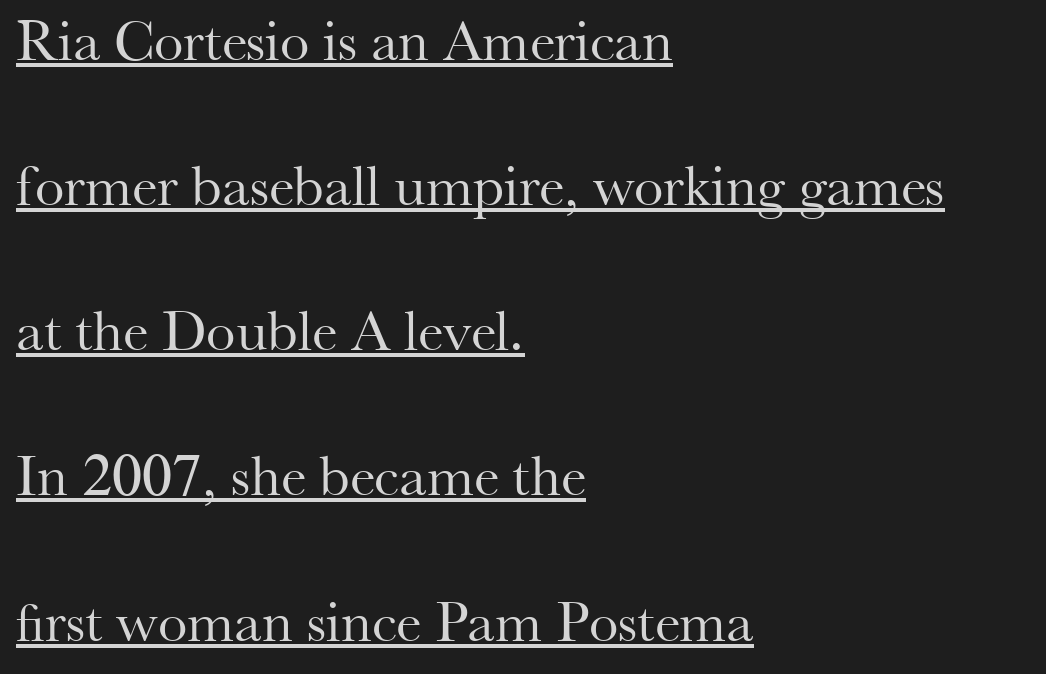
{"serif": "yes", "italic": "no", "bold": "no", "weight": "regular", "width": "normal", "stroke_contrast": "medium", "x_height": "small", "monospaced": "no", "underline": "yes", "align": "left", "line_spacing": "loose", "line_spacing_ratio": 2.46, "letter_spacing": "normal", "letter_spacing_em": 0.0, "glyph_px": 59}
